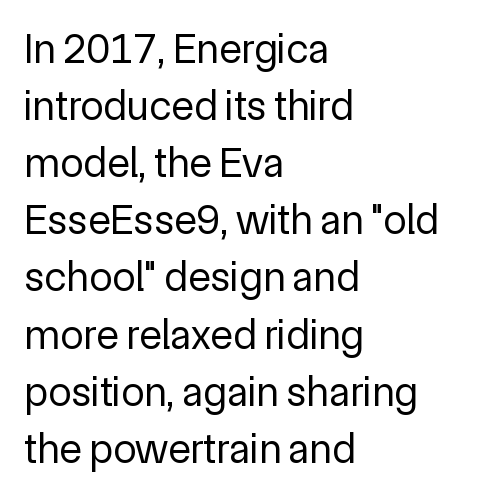
Q: Is the text bold? A: No.
Q: Is the text italic (slanted)? A: No, it is upright.
Q: Is the typeface a serif or a sans-serif typeface? A: Sans-serif.
Q: Is the text underlined? A: No.
Q: How is the paragraph aligned? A: Left-aligned.
Q: Is the spacing between letters normal or unusually wide? A: Normal.
Q: Is the spacing between lines tight, normal or loose? A: Normal.
Q: Width (condensed, normal, or wide)? A: Normal.
Q: x-height? A: Medium.
Q: Monospaced? A: No.
